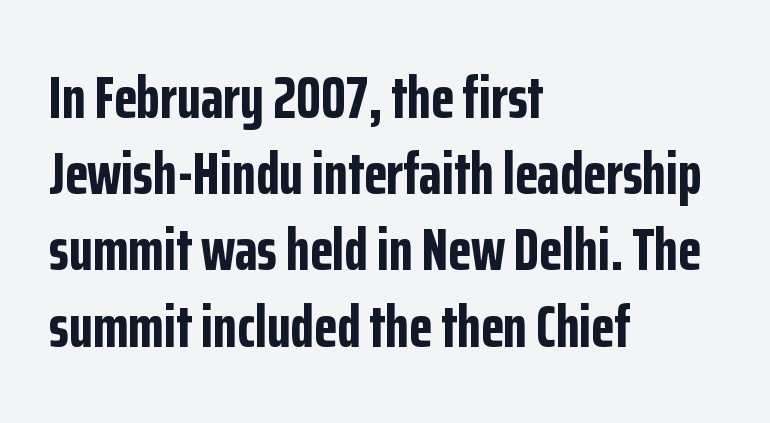
The image shows 60 px bold, condensed sans-serif type, upright; set left-aligned, normal line spacing (1.27x), normal letter spacing, not underlined; low stroke contrast and a medium x-height.
